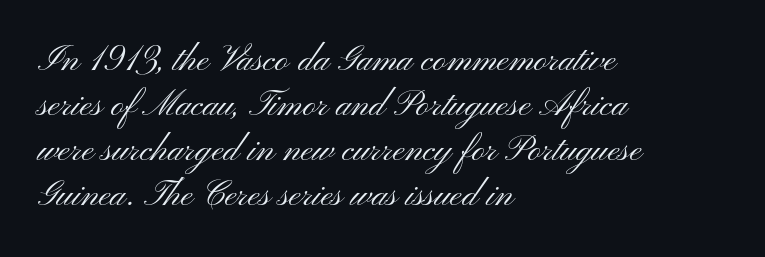
{"serif": "no", "bold": "no", "weight": "light", "width": "wide", "stroke_contrast": "medium", "x_height": "small", "monospaced": "no", "underline": "no", "align": "left", "line_spacing": "normal", "line_spacing_ratio": 1.25, "letter_spacing": "normal", "letter_spacing_em": 0.0, "glyph_px": 36}
